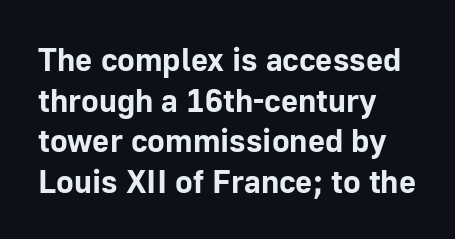
Q: Is the text bold? A: Yes.
Q: Is the text italic (slanted)? A: No, it is upright.
Q: Is the typeface a serif or a sans-serif typeface? A: Sans-serif.
Q: Is the text underlined? A: No.
Q: How is the paragraph aligned? A: Left-aligned.
Q: Is the spacing between letters normal or unusually wide? A: Normal.
Q: Width (condensed, normal, or wide)? A: Normal.
Q: Stroke contrast? A: Low.
Q: x-height? A: Medium.
Q: Monospaced? A: No.
